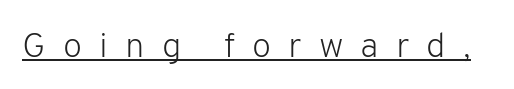
{"serif": "no", "italic": "no", "bold": "no", "weight": "light", "width": "normal", "stroke_contrast": "low", "x_height": "medium", "monospaced": "no", "underline": "yes", "letter_spacing": "wide", "letter_spacing_em": 0.49, "glyph_px": 35}
